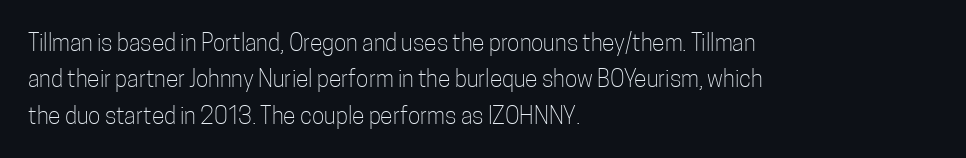
The image shows 23 px text type, upright; set left-aligned, normal line spacing (1.58x), normal letter spacing, not underlined.
